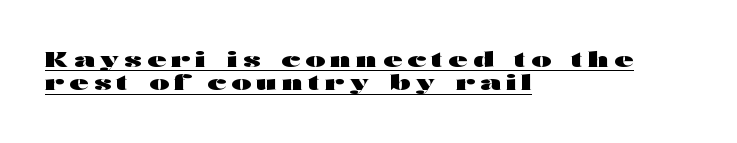
The image shows 21 px bold type, upright; set left-aligned, tight line spacing (1.1x), unusually wide letter spacing (+0.25 em), underlined.
